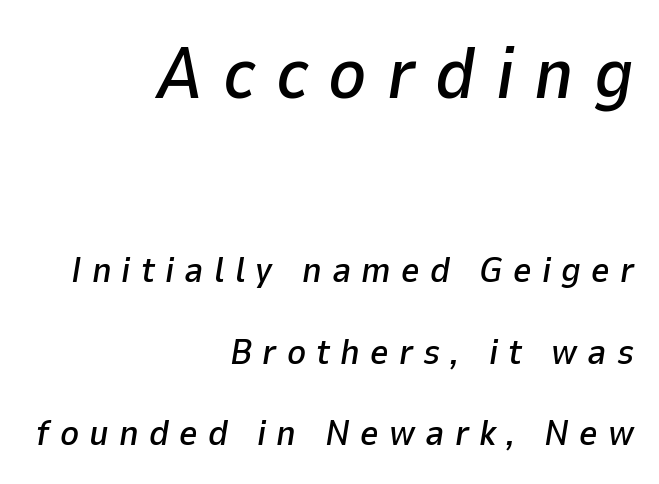
Q: Is the text italic (slanted)? A: Yes, it leans right by about 9 degrees.
Q: Is the text underlined? A: No.
Q: How is the paragraph aligned? A: Right-aligned.
Q: Is the spacing between letters normal or unusually wide? A: Unusually wide.
Q: Is the spacing between lines tight, normal or loose? A: Loose.
Q: Which block of text is set in a larger size, the first (top) or the second (bottom)? A: The first (top) one.
Q: Width (condensed, normal, or wide)? A: Normal.
Q: Stroke contrast? A: Low.
Q: x-height? A: Medium.
Q: Monospaced? A: No.
